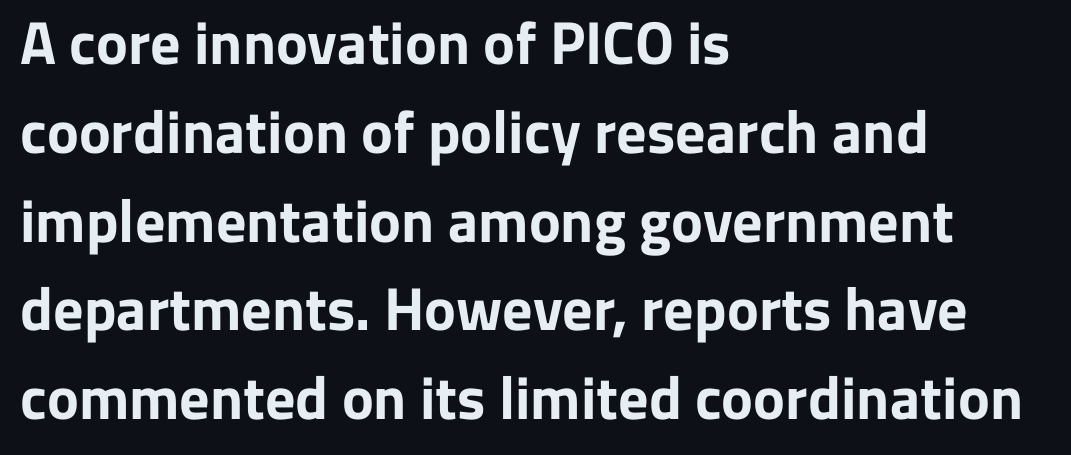
Q: Is the text bold? A: Yes.
Q: Is the text italic (slanted)? A: No, it is upright.
Q: Is the typeface a serif or a sans-serif typeface? A: Sans-serif.
Q: Is the text underlined? A: No.
Q: How is the paragraph aligned? A: Left-aligned.
Q: Is the spacing between letters normal or unusually wide? A: Normal.
Q: Is the spacing between lines tight, normal or loose? A: Normal.
Q: Width (condensed, normal, or wide)? A: Normal.
Q: Stroke contrast? A: Low.
Q: x-height? A: Medium.
Q: Monospaced? A: No.
